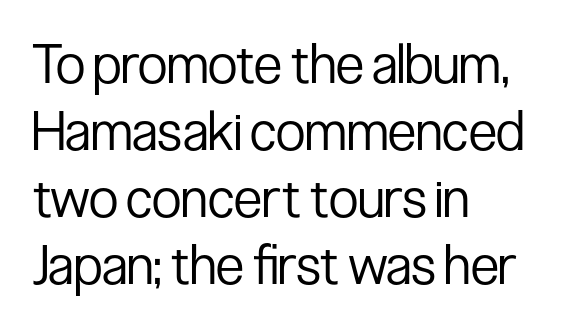
{"serif": "no", "italic": "no", "bold": "no", "weight": "regular", "width": "condensed", "stroke_contrast": "low", "x_height": "medium", "monospaced": "no", "underline": "no", "align": "left", "line_spacing_ratio": 1.24, "letter_spacing": "normal", "letter_spacing_em": 0.0, "glyph_px": 54}
